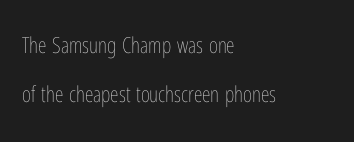
Q: Is the text bold? A: No.
Q: Is the text italic (slanted)? A: No, it is upright.
Q: Is the text underlined? A: No.
Q: How is the paragraph aligned? A: Left-aligned.
Q: Is the spacing between letters normal or unusually wide? A: Normal.
Q: Is the spacing between lines tight, normal or loose? A: Loose.
